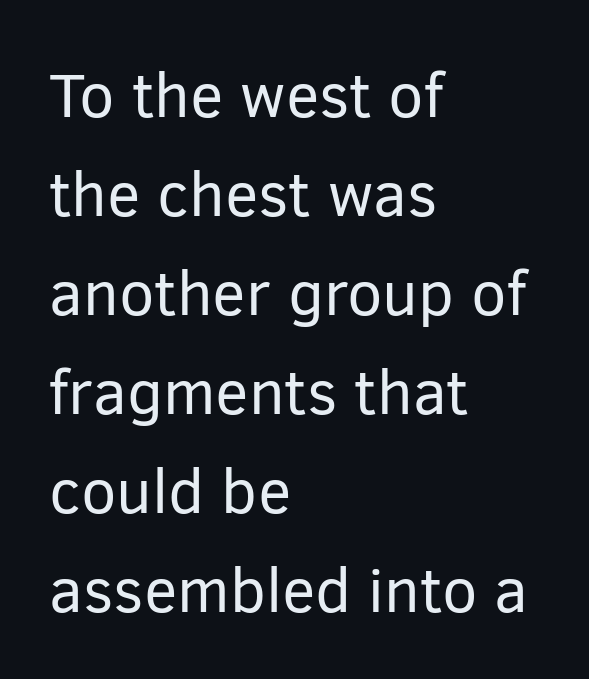
The image shows 63 px regular-weight sans-serif type, upright; set left-aligned, normal line spacing (1.57x), normal letter spacing, not underlined; low stroke contrast and a medium x-height.
